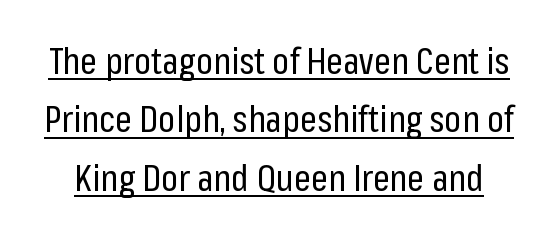
The typeface has the unassuming heft of standard copy or less. Does the leading feel generous? No, just average. Unlike italic type, these characters show no tilt at all. There is no visible air inserted between adjacent glyphs.
